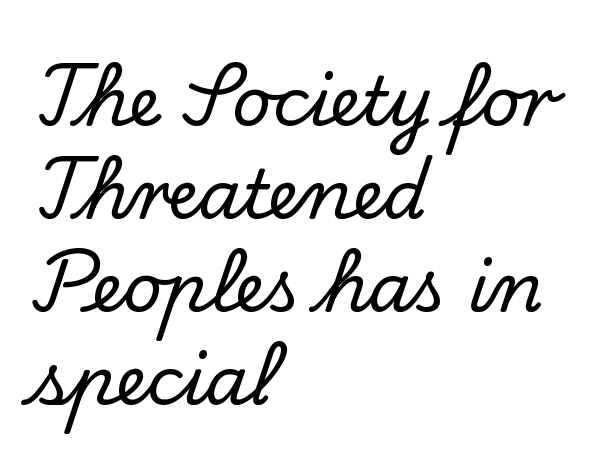
Q: Is the text italic (slanted)? A: Yes.
Q: Is the typeface a serif or a sans-serif typeface? A: Serif.
Q: Is the text underlined? A: No.
Q: How is the paragraph aligned? A: Left-aligned.
Q: Is the spacing between letters normal or unusually wide? A: Normal.
Q: Is the spacing between lines tight, normal or loose? A: Normal.
Q: Width (condensed, normal, or wide)? A: Normal.
Q: Stroke contrast? A: Low.
Q: x-height? A: Small.
Q: Monospaced? A: No.
